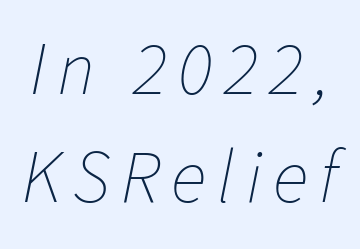
Q: Is the text bold? A: No.
Q: Is the text italic (slanted)? A: Yes, it leans right by about 11 degrees.
Q: Is the text underlined? A: No.
Q: Is the spacing between lines tight, normal or loose? A: Normal.
Q: Width (condensed, normal, or wide)? A: Normal.
Q: Stroke contrast? A: Low.
Q: x-height? A: Medium.
Q: Monospaced? A: No.
